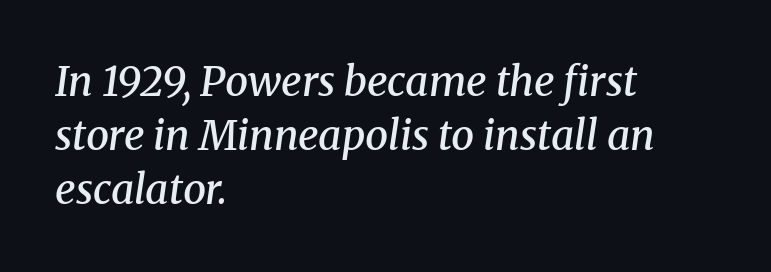
Q: Is the text bold? A: Semi-bold.
Q: Is the text italic (slanted)? A: Yes, it leans right by about 8 degrees.
Q: Is the typeface a serif or a sans-serif typeface? A: Serif.
Q: Is the text underlined? A: No.
Q: How is the paragraph aligned? A: Left-aligned.
Q: Is the spacing between letters normal or unusually wide? A: Normal.
Q: Is the spacing between lines tight, normal or loose? A: Normal.
Q: Width (condensed, normal, or wide)? A: Normal.
Q: Stroke contrast? A: Medium.
Q: x-height? A: Medium.
Q: Monospaced? A: No.
